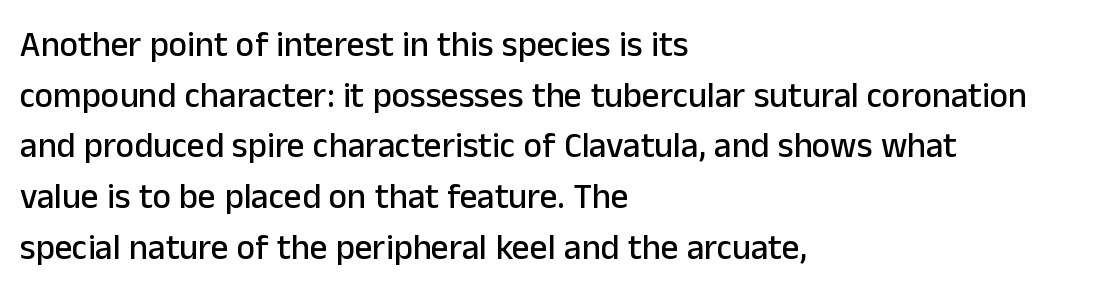
Q: Is the text italic (slanted)? A: No, it is upright.
Q: Is the typeface a serif or a sans-serif typeface? A: Sans-serif.
Q: Is the text underlined? A: No.
Q: How is the paragraph aligned? A: Left-aligned.
Q: Is the spacing between letters normal or unusually wide? A: Normal.
Q: Is the spacing between lines tight, normal or loose? A: Normal.
Q: Width (condensed, normal, or wide)? A: Normal.
Q: Stroke contrast? A: Low.
Q: x-height? A: Medium.
Q: Monospaced? A: No.
